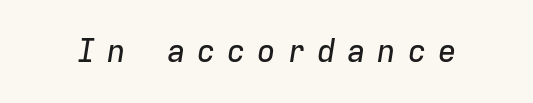
{"italic": "yes", "lean": "right", "slant_degrees": 9, "width": "normal", "stroke_contrast": "low", "x_height": "medium", "monospaced": "yes", "underline": "no", "letter_spacing": "wide", "letter_spacing_em": 0.37, "glyph_px": 31}
